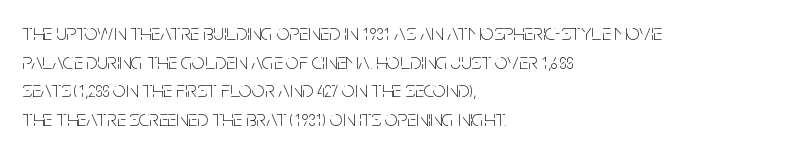
Q: Is the text bold? A: No.
Q: Is the text italic (slanted)? A: No, it is upright.
Q: Is the text underlined? A: No.
Q: How is the paragraph aligned? A: Left-aligned.
Q: Is the spacing between letters normal or unusually wide? A: Normal.
